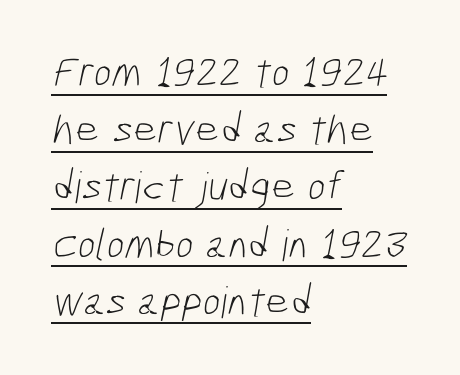
The image shows 43 px light, condensed sans-serif type; set left-aligned, normal line spacing (1.33x), normal letter spacing, underlined; low stroke contrast and a medium x-height.
